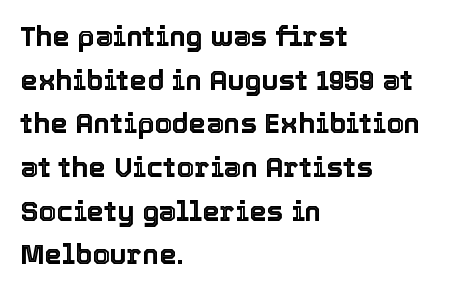
Q: Is the text italic (slanted)? A: No, it is upright.
Q: Is the text underlined? A: No.
Q: How is the paragraph aligned? A: Left-aligned.
Q: Is the spacing between letters normal or unusually wide? A: Normal.
Q: Is the spacing between lines tight, normal or loose? A: Normal.
Q: Width (condensed, normal, or wide)? A: Normal.
Q: x-height? A: Medium.
Q: Monospaced? A: No.
